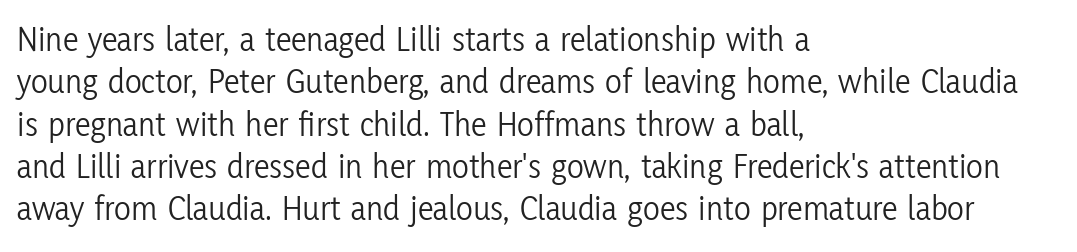
Letters have the restrained weight of plain body copy at most. Plain, unruled lines of type. The gaps between neighbouring characters are ordinary and unremarkable. The face used here is proportionally spaced, like ordinary book or web type.
